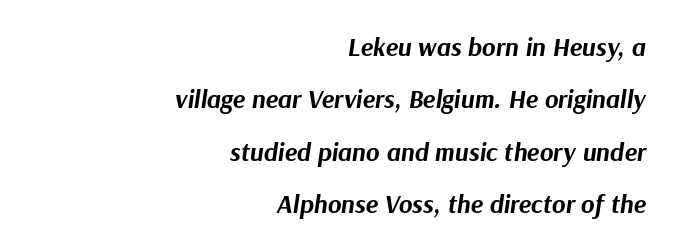
{"italic": "yes", "lean": "right", "slant_degrees": 9, "bold": "yes", "underline": "no", "align": "right", "line_spacing": "loose", "line_spacing_ratio": 2.01, "letter_spacing": "normal", "letter_spacing_em": 0.0, "glyph_px": 26}
